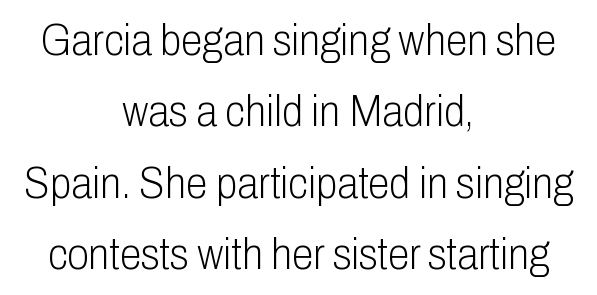
The image shows 44 px light, condensed sans-serif type, upright; set centered, normal line spacing (1.62x), normal letter spacing, not underlined; low stroke contrast and a medium x-height.
